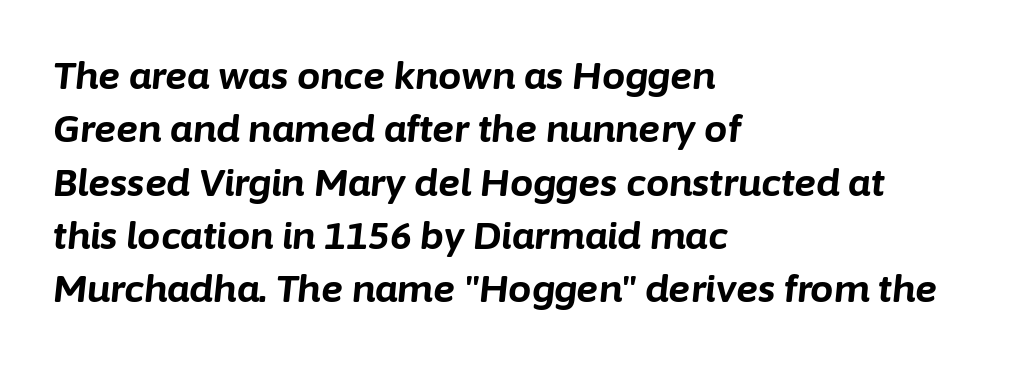
{"italic": "yes", "lean": "right", "slant_degrees": 6, "bold": "yes", "weight": "bold", "width": "normal", "stroke_contrast": "low", "x_height": "medium", "monospaced": "no", "underline": "no", "align": "left", "line_spacing": "normal", "line_spacing_ratio": 1.44, "letter_spacing": "normal", "letter_spacing_em": 0.0, "glyph_px": 37}
